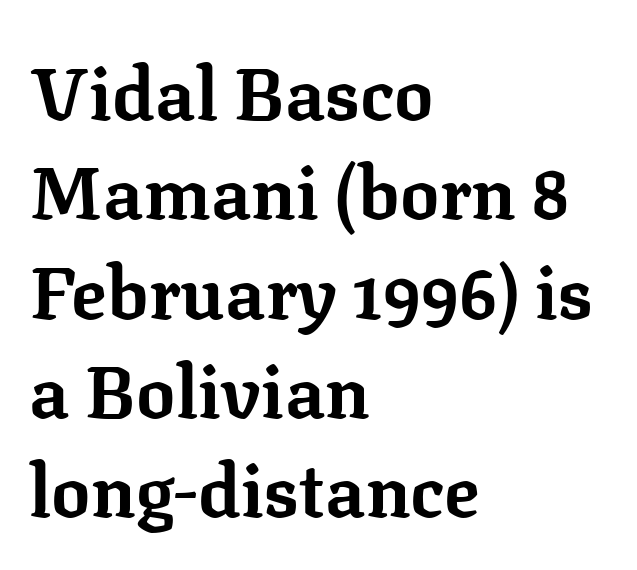
Q: Is the text bold? A: Yes.
Q: Is the text italic (slanted)? A: No, it is upright.
Q: Is the typeface a serif or a sans-serif typeface? A: Serif.
Q: Is the text underlined? A: No.
Q: How is the paragraph aligned? A: Left-aligned.
Q: Is the spacing between letters normal or unusually wide? A: Normal.
Q: Is the spacing between lines tight, normal or loose? A: Normal.
Q: Width (condensed, normal, or wide)? A: Normal.
Q: Stroke contrast? A: Low.
Q: x-height? A: Medium.
Q: Monospaced? A: No.
